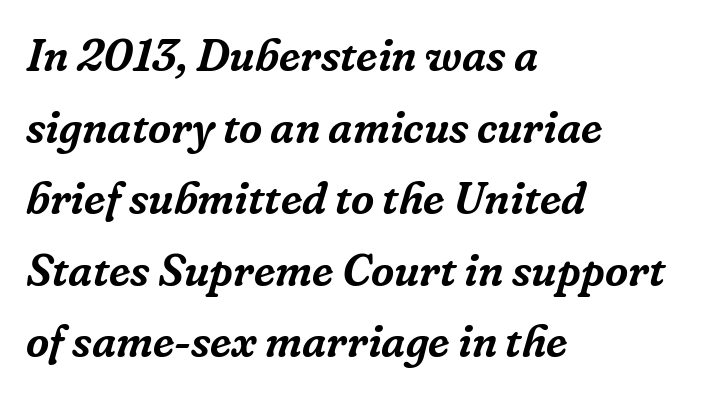
The image shows 45 px serif type, italic (leaning right); set left-aligned, normal line spacing (1.59x), normal letter spacing, not underlined; low stroke contrast and a medium x-height.
